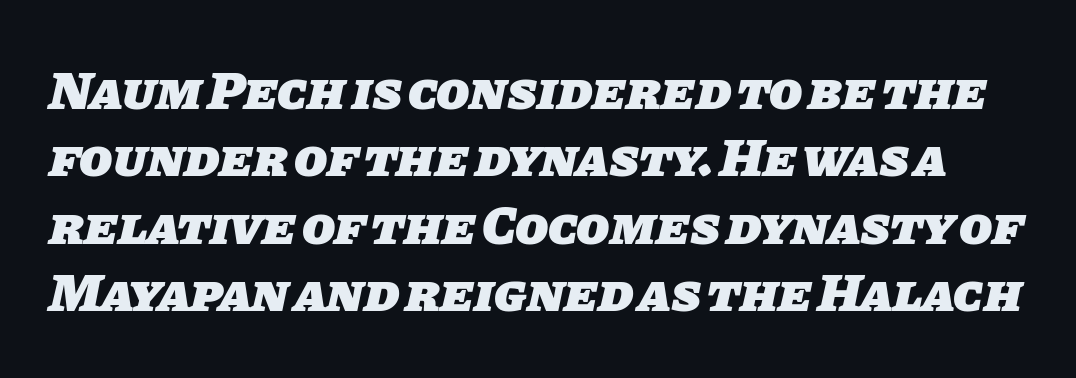
This rendering features lettering with no underline. The designer left line spacing at the default. Each glyph is drawn with heavy, bold strokes. Varying glyph widths throughout — classic text-font behaviour.
